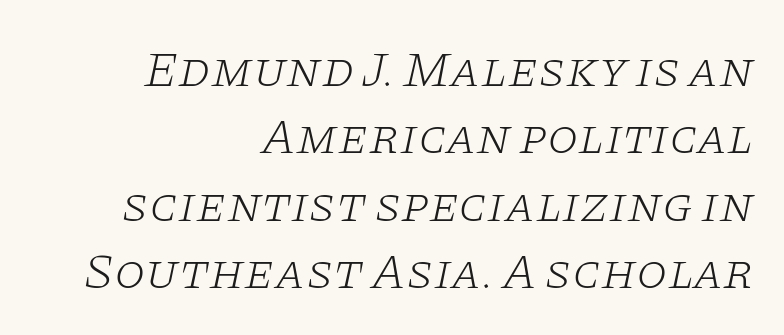
Q: Is the text bold? A: No.
Q: Is the text italic (slanted)? A: Yes, it leans right by about 11 degrees.
Q: Is the typeface a serif or a sans-serif typeface? A: Serif.
Q: Is the text underlined? A: No.
Q: How is the paragraph aligned? A: Right-aligned.
Q: Is the spacing between letters normal or unusually wide? A: Normal.
Q: Is the spacing between lines tight, normal or loose? A: Normal.
Q: Width (condensed, normal, or wide)? A: Wide.
Q: Stroke contrast? A: Low.
Q: x-height? A: Large.
Q: Monospaced? A: No.
